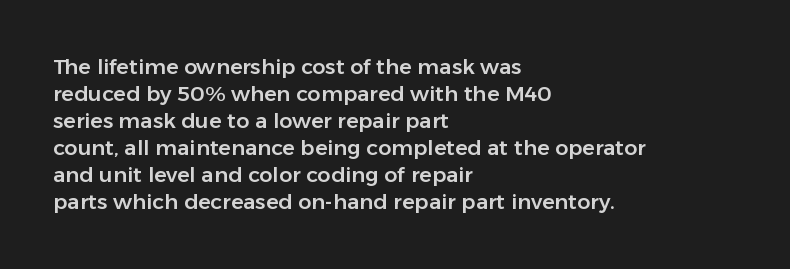
The image shows 21 px text type, upright; set left-aligned, normal line spacing (1.29x), normal letter spacing, not underlined.
